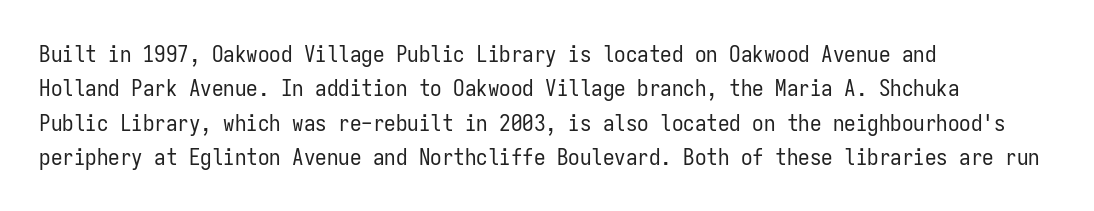
The vertical gap from one line to the next is medium. These lines were composed using upright roman letters. Horizontal alignment here is leftward, the default for most running prose. The gaps between neighbouring characters are ordinary and unremarkable. Weight: regular or lighter.
